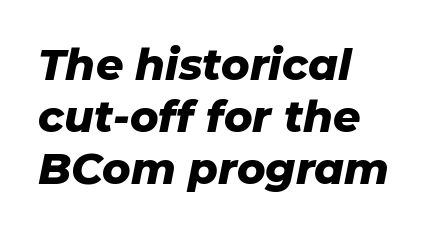
The characters look thick and weighty, a clear bold. Left-aligned paragraph, ragged on the right. The rendering keeps characters at their native spacing. Looks like regular typesetting: each glyph gets only the width it needs. The lettering tilts uniformly, giving the passage an italic look. A clean baseline with only descenders dipping below it.
